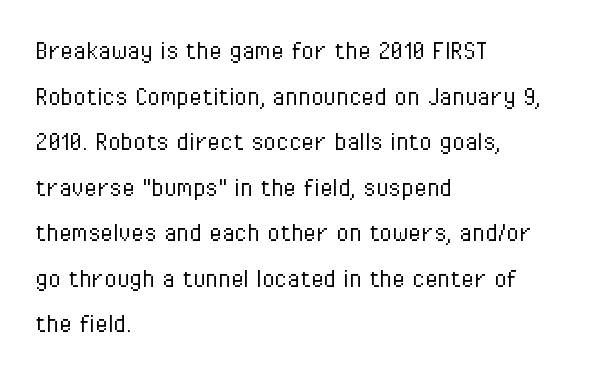
{"serif": "no", "italic": "no", "bold": "no", "weight": "light", "width": "condensed", "stroke_contrast": "low", "x_height": "medium", "monospaced": "no", "underline": "no", "align": "left", "line_spacing": "normal", "line_spacing_ratio": 1.57, "letter_spacing": "normal", "letter_spacing_em": 0.0, "glyph_px": 29}
